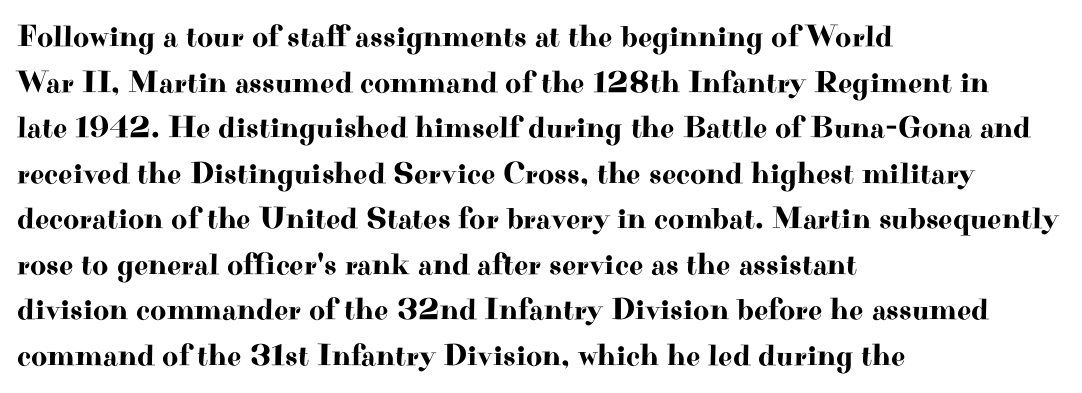
Q: Is the text italic (slanted)? A: No, it is upright.
Q: Is the typeface a serif or a sans-serif typeface? A: Serif.
Q: Is the text underlined? A: No.
Q: How is the paragraph aligned? A: Left-aligned.
Q: Is the spacing between letters normal or unusually wide? A: Normal.
Q: Is the spacing between lines tight, normal or loose? A: Normal.
Q: Width (condensed, normal, or wide)? A: Wide.
Q: Stroke contrast? A: High.
Q: x-height? A: Small.
Q: Monospaced? A: No.
